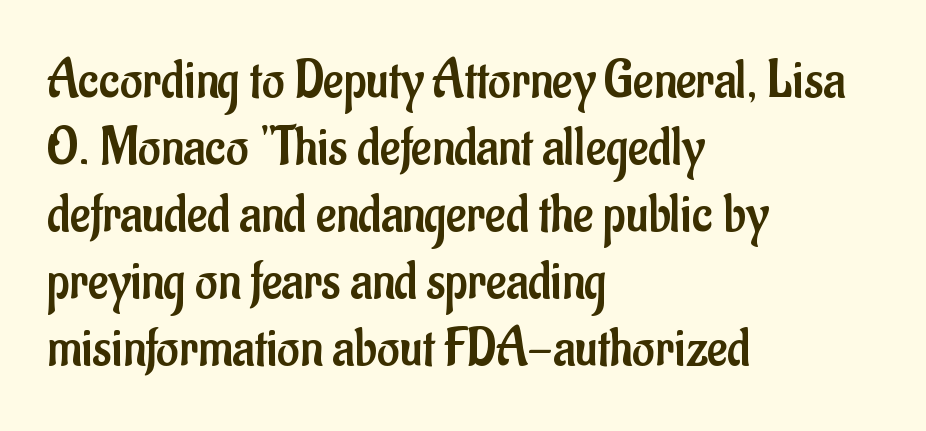
Q: Is the text bold? A: No.
Q: Is the text italic (slanted)? A: No, it is upright.
Q: Is the typeface a serif or a sans-serif typeface? A: Sans-serif.
Q: Is the text underlined? A: No.
Q: How is the paragraph aligned? A: Left-aligned.
Q: Is the spacing between letters normal or unusually wide? A: Normal.
Q: Width (condensed, normal, or wide)? A: Condensed.
Q: Stroke contrast? A: Low.
Q: x-height? A: Small.
Q: Monospaced? A: No.
